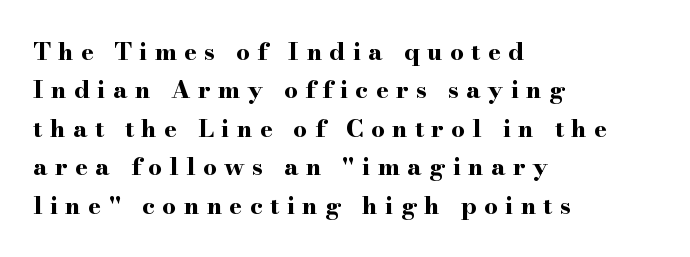
{"italic": "no", "bold": "yes", "underline": "no", "align": "left", "line_spacing": "normal", "line_spacing_ratio": 1.6, "letter_spacing": "wide", "letter_spacing_em": 0.31, "glyph_px": 24}
